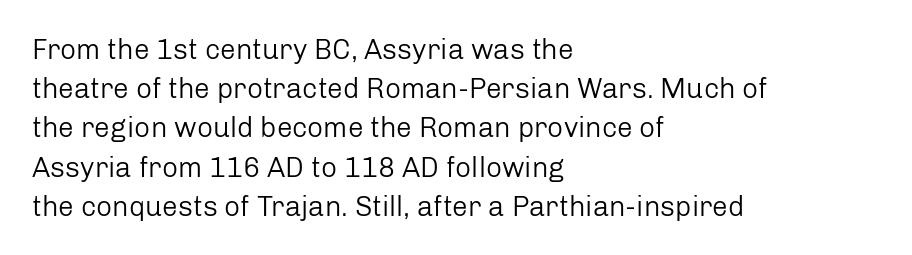
{"serif": "no", "italic": "no", "bold": "no", "weight": "regular", "width": "normal", "stroke_contrast": "low", "x_height": "medium", "monospaced": "no", "underline": "no", "align": "left", "line_spacing": "normal", "line_spacing_ratio": 1.4, "letter_spacing": "normal", "letter_spacing_em": 0.0, "glyph_px": 28}
